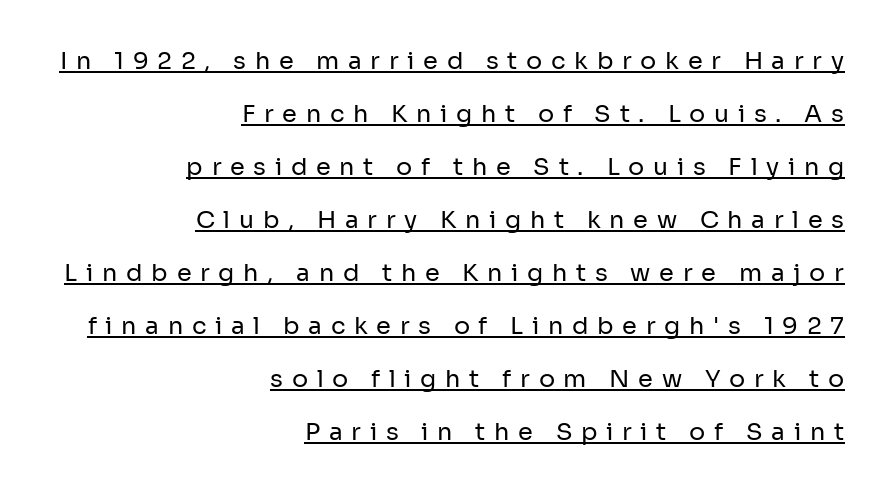
Q: Is the text bold? A: No.
Q: Is the text italic (slanted)? A: No, it is upright.
Q: Is the text underlined? A: Yes.
Q: How is the paragraph aligned? A: Right-aligned.
Q: Is the spacing between letters normal or unusually wide? A: Unusually wide.
Q: Is the spacing between lines tight, normal or loose? A: Loose.
